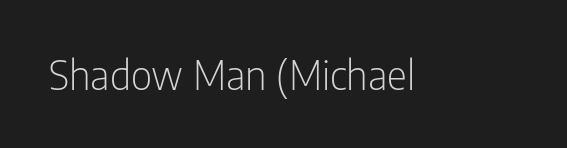
The image shows 39 px light, condensed sans-serif type, upright; set normal letter spacing, not underlined; low stroke contrast and a medium x-height.
